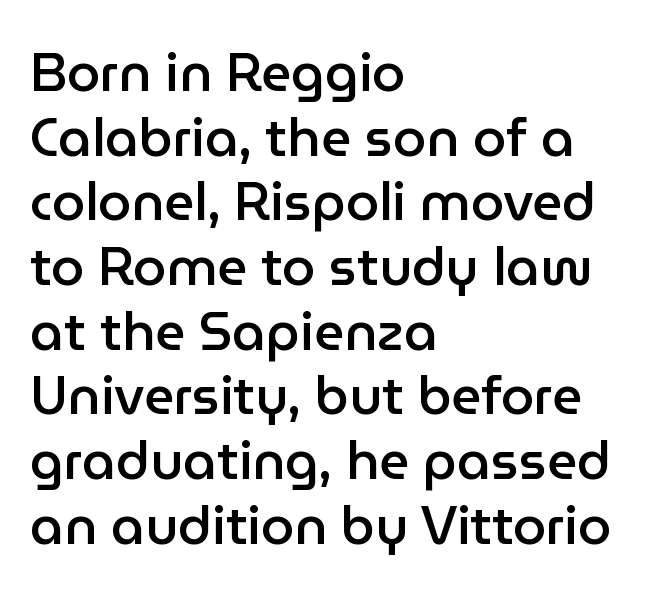
The image shows 53 px semibold sans-serif type, upright; set left-aligned, line spacing 1.22x, normal letter spacing, not underlined; low stroke contrast and a medium x-height.
